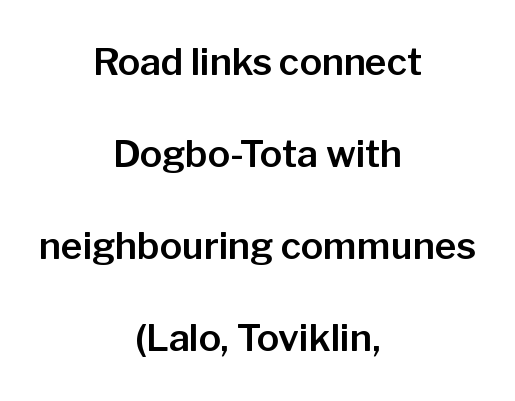
Q: Is the text italic (slanted)? A: No, it is upright.
Q: Is the typeface a serif or a sans-serif typeface? A: Sans-serif.
Q: Is the text underlined? A: No.
Q: How is the paragraph aligned? A: Centered.
Q: Is the spacing between letters normal or unusually wide? A: Normal.
Q: Is the spacing between lines tight, normal or loose? A: Loose.
Q: Width (condensed, normal, or wide)? A: Normal.
Q: Stroke contrast? A: Low.
Q: x-height? A: Medium.
Q: Monospaced? A: No.
